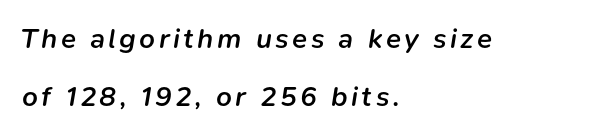
The image shows 28 px semibold type, italic (leaning right); set left-aligned, loose line spacing (2.08x), not underlined; low stroke contrast and a medium x-height.
